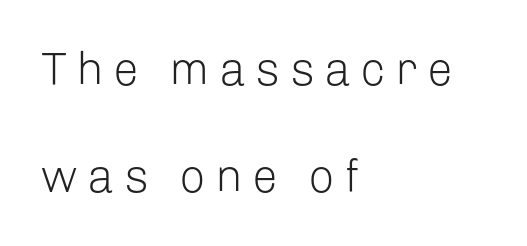
Q: Is the text bold? A: No.
Q: Is the text italic (slanted)? A: No, it is upright.
Q: Is the typeface a serif or a sans-serif typeface? A: Sans-serif.
Q: Is the text underlined? A: No.
Q: How is the paragraph aligned? A: Left-aligned.
Q: Is the spacing between letters normal or unusually wide? A: Unusually wide.
Q: Is the spacing between lines tight, normal or loose? A: Loose.
Q: Width (condensed, normal, or wide)? A: Normal.
Q: Stroke contrast? A: Low.
Q: x-height? A: Medium.
Q: Monospaced? A: No.
